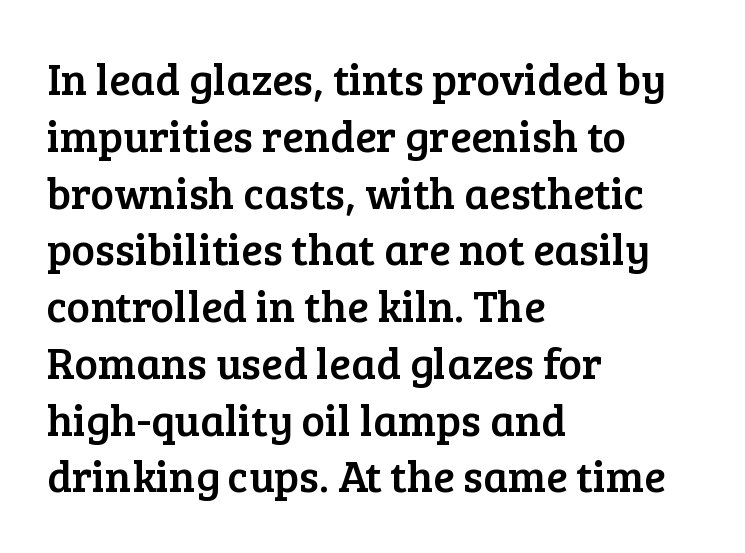
One-word summary of the alignment: left. A typesetter would call this proportional, since set widths differ per character. Honestly, there is no underline to notice here at all. In terms of leading, this rendering sits right in the middle. Standard letterfit; no display-style spreading of the glyphs.
